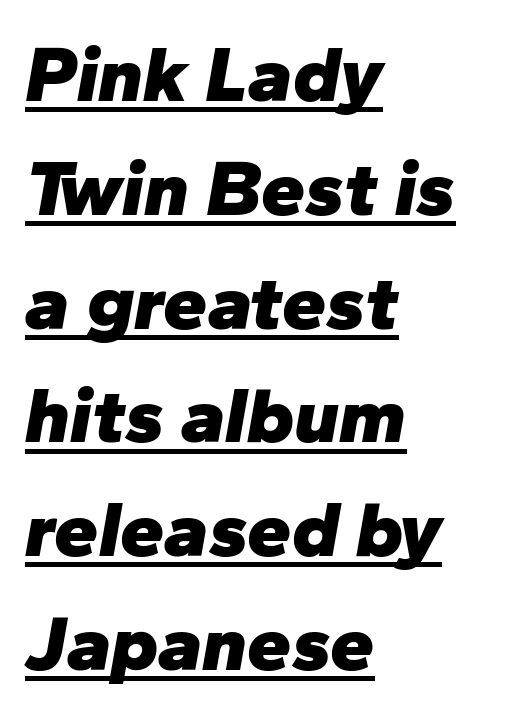
Q: Is the text bold? A: Yes.
Q: Is the text italic (slanted)? A: Yes, it leans right by about 10 degrees.
Q: Is the text underlined? A: Yes.
Q: How is the paragraph aligned? A: Left-aligned.
Q: Is the spacing between letters normal or unusually wide? A: Normal.
Q: Is the spacing between lines tight, normal or loose? A: Normal.
Q: Width (condensed, normal, or wide)? A: Normal.
Q: Stroke contrast? A: Low.
Q: x-height? A: Medium.
Q: Monospaced? A: No.
